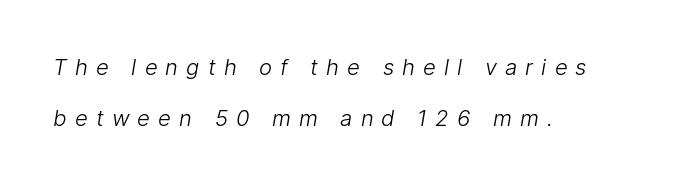
{"bold": "no", "underline": "no", "align": "left", "line_spacing": "loose", "line_spacing_ratio": 2.32, "letter_spacing": "wide", "letter_spacing_em": 0.37, "glyph_px": 22}
